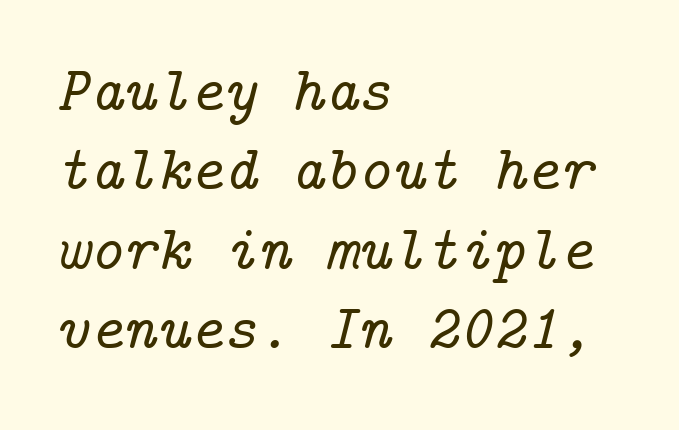
Q: Is the text italic (slanted)? A: Yes, it leans right by about 14 degrees.
Q: Is the typeface a serif or a sans-serif typeface? A: Serif.
Q: Is the text underlined? A: No.
Q: How is the paragraph aligned? A: Left-aligned.
Q: Is the spacing between letters normal or unusually wide? A: Normal.
Q: Width (condensed, normal, or wide)? A: Normal.
Q: Stroke contrast? A: Low.
Q: x-height? A: Medium.
